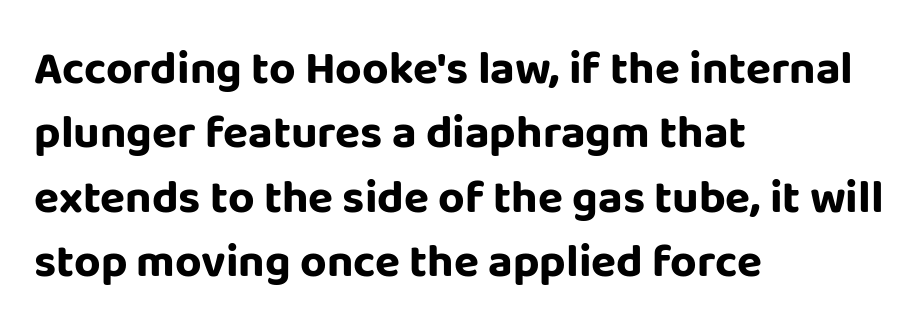
{"serif": "no", "italic": "no", "bold": "yes", "weight": "bold", "width": "normal", "stroke_contrast": "low", "x_height": "large", "monospaced": "no", "underline": "no", "align": "left", "line_spacing": "normal", "line_spacing_ratio": 1.4, "letter_spacing": "normal", "letter_spacing_em": 0.0, "glyph_px": 46}
